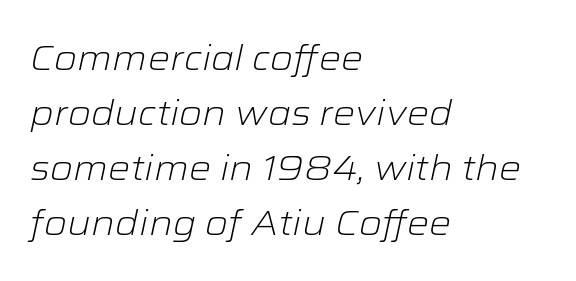
Q: Is the text bold? A: No.
Q: Is the text italic (slanted)? A: Yes, it leans right by about 12 degrees.
Q: Is the text underlined? A: No.
Q: How is the paragraph aligned? A: Left-aligned.
Q: Is the spacing between letters normal or unusually wide? A: Normal.
Q: Is the spacing between lines tight, normal or loose? A: Normal.
Q: Width (condensed, normal, or wide)? A: Wide.
Q: Stroke contrast? A: Low.
Q: x-height? A: Medium.
Q: Monospaced? A: No.
